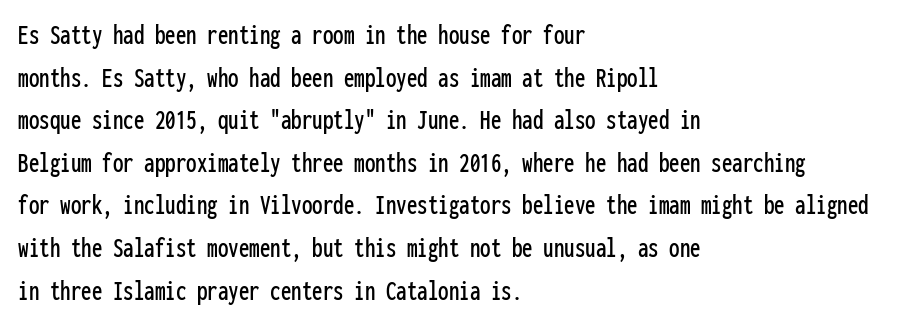
{"serif": "no", "italic": "no", "width": "condensed", "stroke_contrast": "low", "x_height": "medium", "monospaced": "yes", "underline": "no", "align": "left", "line_spacing": "normal", "line_spacing_ratio": 1.42, "letter_spacing": "normal", "letter_spacing_em": 0.0, "glyph_px": 30}
